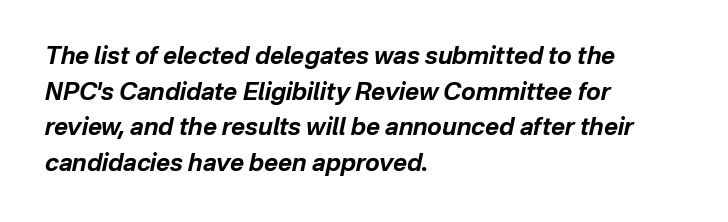
{"italic": "yes", "lean": "right", "slant_degrees": 12, "bold": "yes", "underline": "no", "align": "left", "line_spacing": "normal", "line_spacing_ratio": 1.48, "letter_spacing": "normal", "letter_spacing_em": 0.0, "glyph_px": 24}
